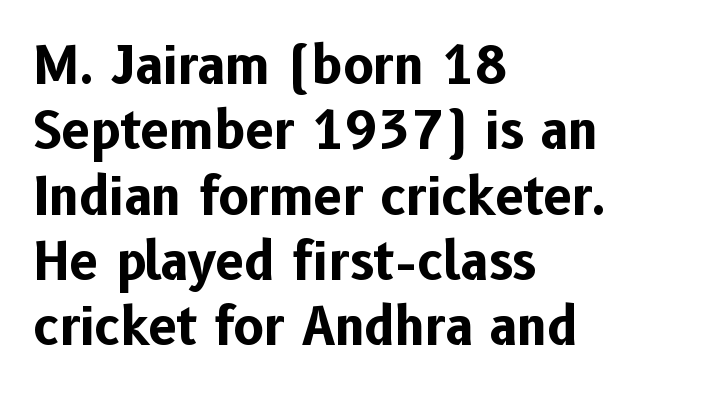
Words appear dense and cohesive because spacing is normal. Normally led — the rows are evenly, conventionally spaced. Looks like regular typesetting: each glyph gets only the width it needs. Has an underline been added? It has not. I'd call this a sans setting — the letters go barefoot.
